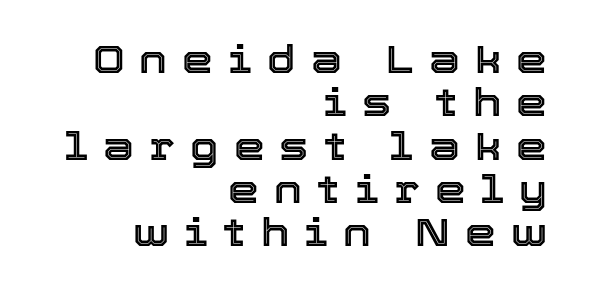
Q: Is the text italic (slanted)? A: No, it is upright.
Q: Is the text underlined? A: No.
Q: How is the paragraph aligned? A: Right-aligned.
Q: Is the spacing between letters normal or unusually wide? A: Unusually wide.
Q: Is the spacing between lines tight, normal or loose? A: Tight.
Q: Width (condensed, normal, or wide)? A: Normal.
Q: x-height? A: Medium.
Q: Monospaced? A: No.
